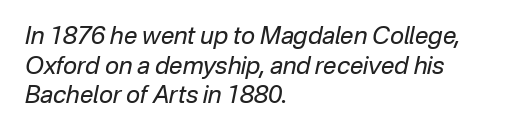
Anything drawn beneath the words? Only blank space. The passage is arranged the way most books set body copy — flush left. A light-to-regular cut is what we see here. You could call the tracking neutral — neither tight nor loose.
